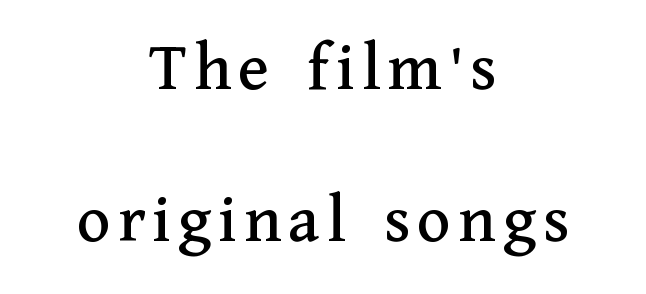
The image shows 70 px serif type, upright; set centered, loose line spacing (2.17x), not underlined; medium stroke contrast and a medium x-height.
